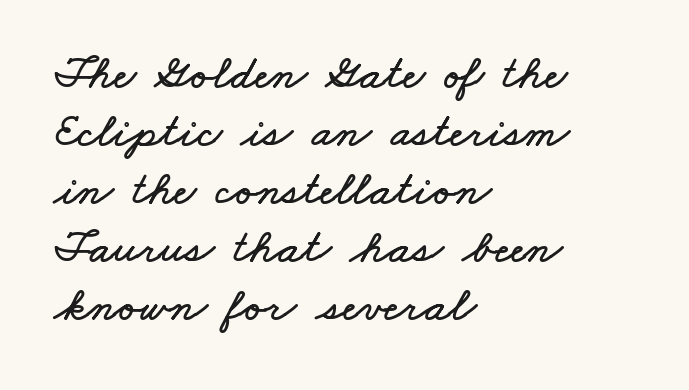
Standard letterfit; no display-style spreading of the glyphs. Here the designer chose a conventional face with non-uniform glyph widths. One-word summary of the alignment: left. Check the space under the baseline: it is left empty.
